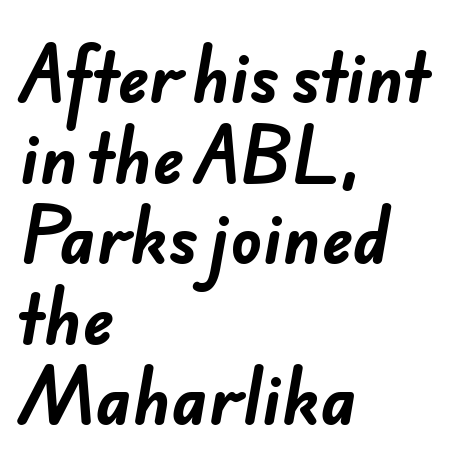
{"serif": "no", "bold": "yes", "weight": "bold", "width": "normal", "stroke_contrast": "low", "x_height": "small", "monospaced": "no", "underline": "no", "align": "left", "line_spacing_ratio": 1.24, "letter_spacing": "normal", "letter_spacing_em": 0.0, "glyph_px": 65}
